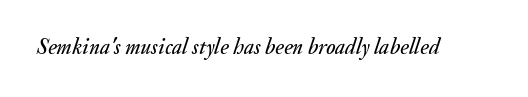
Q: Is the text italic (slanted)? A: Yes, it leans right by about 20 degrees.
Q: Is the text underlined? A: No.
Q: Is the spacing between letters normal or unusually wide? A: Normal.
